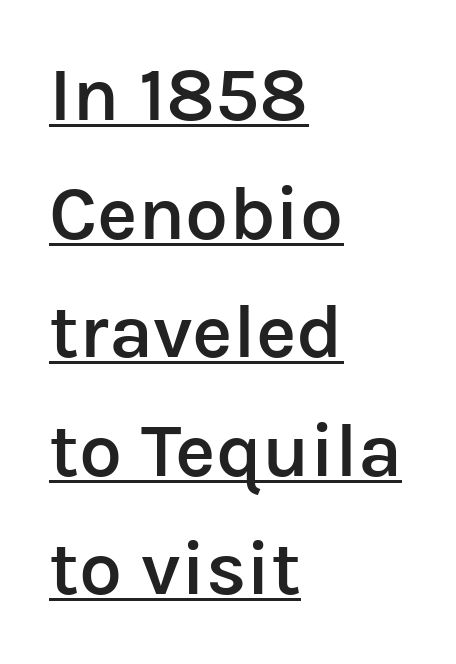
{"serif": "no", "italic": "no", "bold": "semi", "weight": "semibold", "width": "normal", "stroke_contrast": "low", "x_height": "medium", "monospaced": "no", "underline": "yes", "align": "left", "line_spacing": "normal", "line_spacing_ratio": 1.54, "letter_spacing": "normal", "letter_spacing_em": 0.0, "glyph_px": 77}
